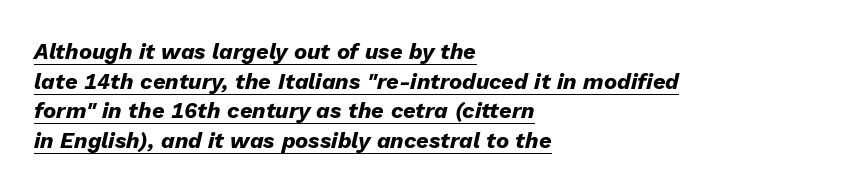
The image shows 22 px bold type, italic (leaning right); set left-aligned, normal line spacing (1.35x), normal letter spacing, underlined.
